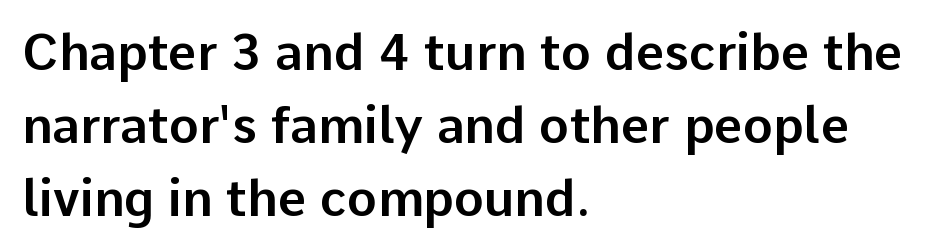
{"serif": "no", "italic": "no", "width": "normal", "stroke_contrast": "low", "x_height": "medium", "monospaced": "no", "underline": "no", "align": "left", "line_spacing": "normal", "line_spacing_ratio": 1.46, "letter_spacing": "normal", "letter_spacing_em": 0.0, "glyph_px": 50}
